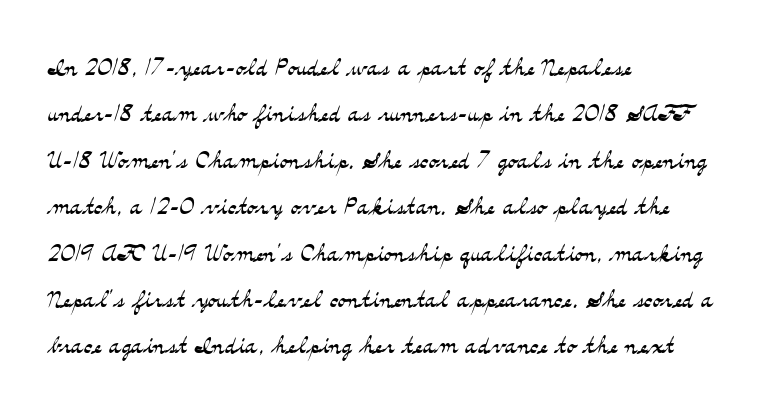
Q: Is the text bold? A: No.
Q: Is the text italic (slanted)? A: Yes.
Q: Is the typeface a serif or a sans-serif typeface? A: Serif.
Q: Is the text underlined? A: No.
Q: How is the paragraph aligned? A: Left-aligned.
Q: Is the spacing between letters normal or unusually wide? A: Normal.
Q: Is the spacing between lines tight, normal or loose? A: Normal.
Q: Width (condensed, normal, or wide)? A: Wide.
Q: Stroke contrast? A: Medium.
Q: x-height? A: Small.
Q: Monospaced? A: No.
